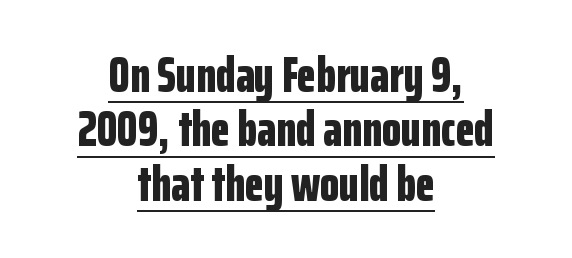
Nope, not italic — everything's standing straight. The setting favours the middle, as headings and verse often do. Short note: letters normally spaced. The specimen includes a rule beneath the text block's lines.
